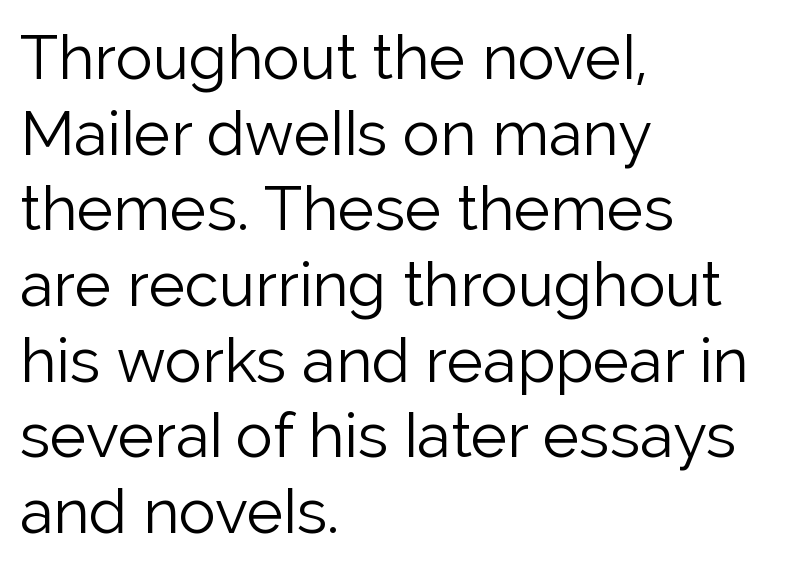
These lines are rendered in a variable-pitch font. Leftover space on each line is placed entirely after the last word. Font category for this specimen: sans-serif. Descenders are the only things crossing below the line.
